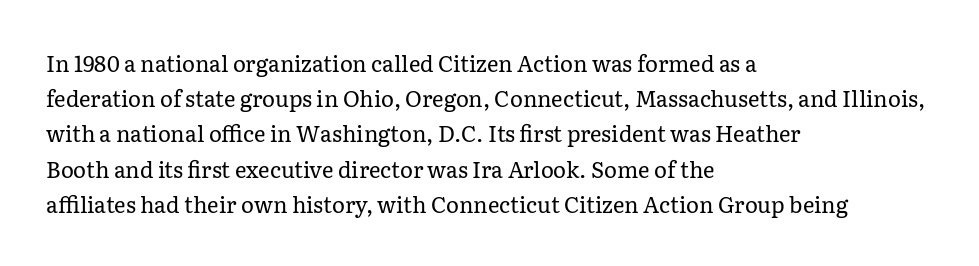
Q: Is the text bold? A: No.
Q: Is the text italic (slanted)? A: No, it is upright.
Q: Is the text underlined? A: No.
Q: How is the paragraph aligned? A: Left-aligned.
Q: Is the spacing between letters normal or unusually wide? A: Normal.
Q: Is the spacing between lines tight, normal or loose? A: Normal.
